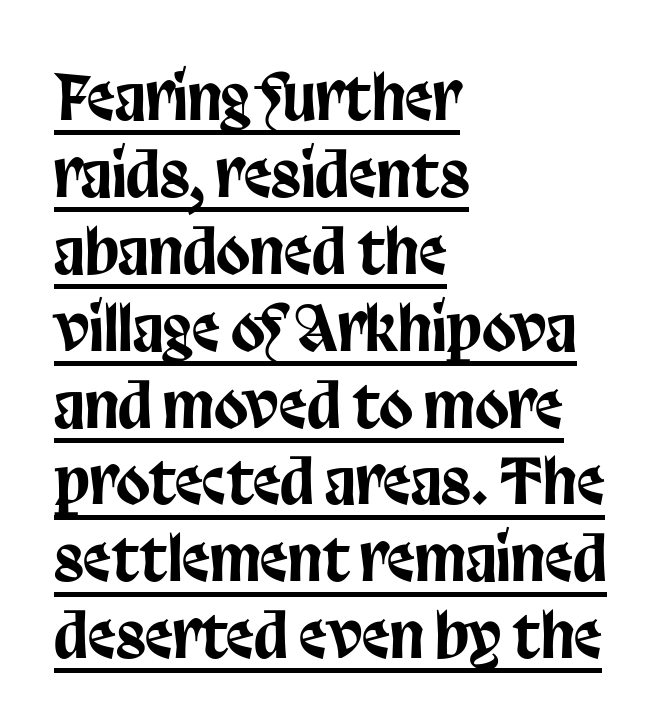
The image shows 62 px condensed sans-serif type, upright; set left-aligned, line spacing 1.24x, normal letter spacing, underlined; low stroke contrast and a large x-height.
